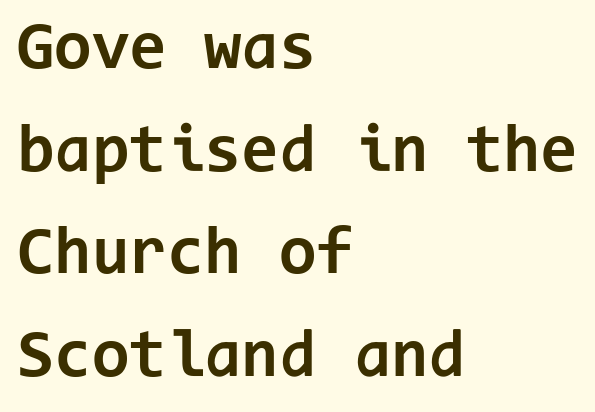
Is the letter spacing exaggerated? No — it looks like the ordinary default. Quick note: underline off. You'd pick this weight for a headline — it's a proper bold. Serif or sans? Sans — the stroke terminals are bare. You could count columns in this text — the font is strictly monospaced.
